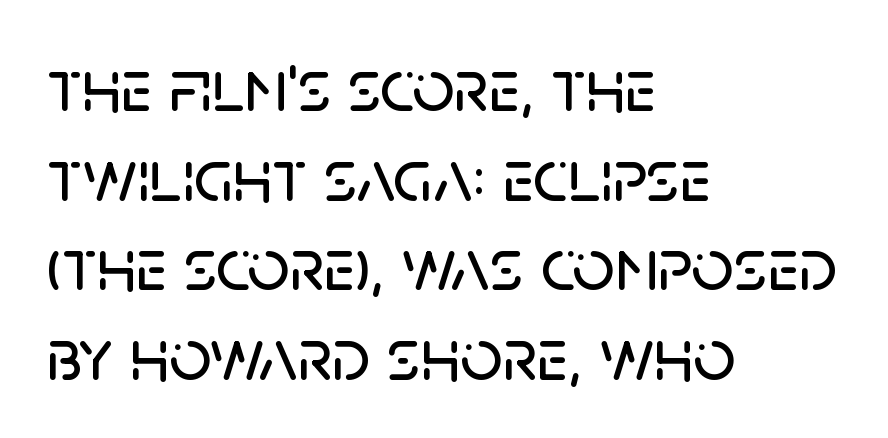
{"serif": "no", "italic": "no", "width": "normal", "stroke_contrast": "low", "x_height": "large", "monospaced": "no", "underline": "no", "align": "left", "line_spacing_ratio": 1.21, "letter_spacing": "normal", "letter_spacing_em": 0.0, "glyph_px": 74}
